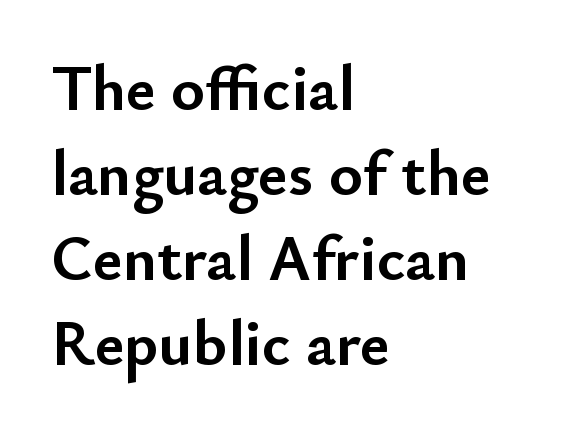
The image shows 64 px semibold sans-serif type, upright; set left-aligned, normal line spacing (1.33x), normal letter spacing, not underlined; low stroke contrast and a small x-height.
